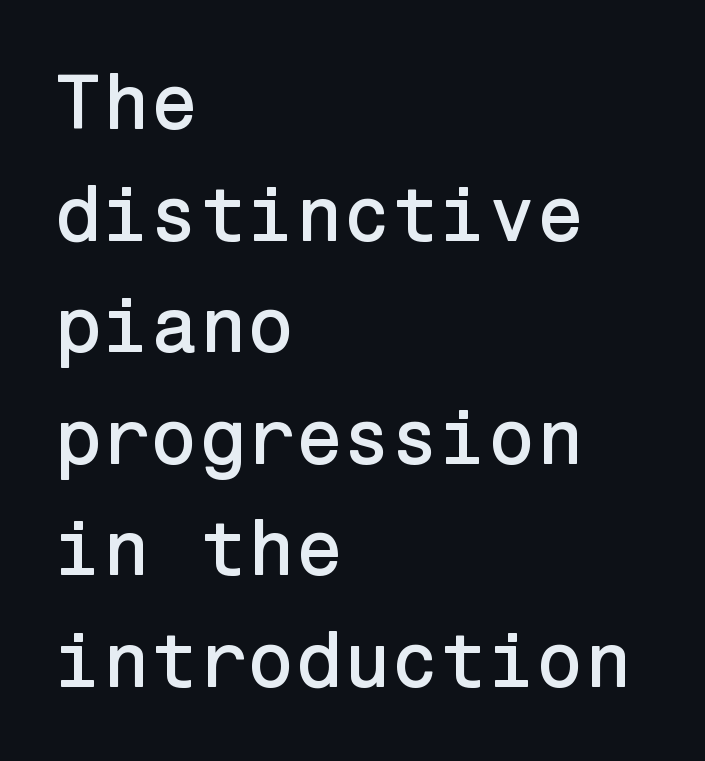
The image shows 78 px sans-serif type, upright; set left-aligned, normal line spacing (1.43x), normal letter spacing, not underlined; low stroke contrast and a medium x-height.
